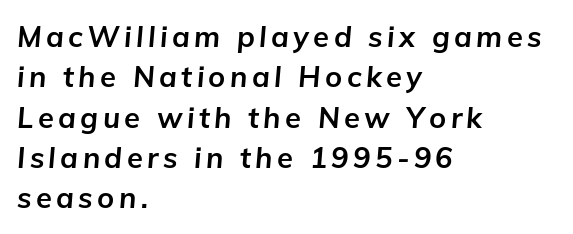
This sample has the flowing, uneven cadence of proportional lettering. These lines carry a lot of weight — the face is fully bold. Every row of glyphs begins at an identical x-position on the left. Rendered with sloped, italic letterforms. The block of text has a typical density, with ordinary space between rows.
